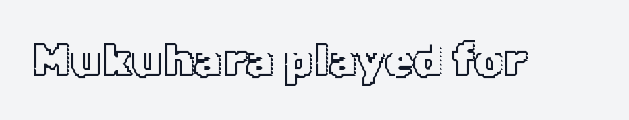
{"italic": "no", "width": "normal", "x_height": "medium", "monospaced": "no", "underline": "no", "letter_spacing": "normal", "letter_spacing_em": 0.0, "glyph_px": 46}
